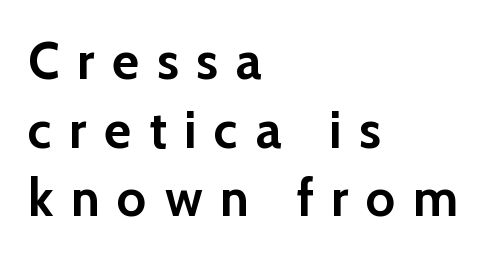
The line-height multiplier appears to be the usual default. Underlining? Definitely not there. Which margin do the lines hug? The left one — the right edge is uneven. You'd pick this weight for a headline — it's a proper bold.
